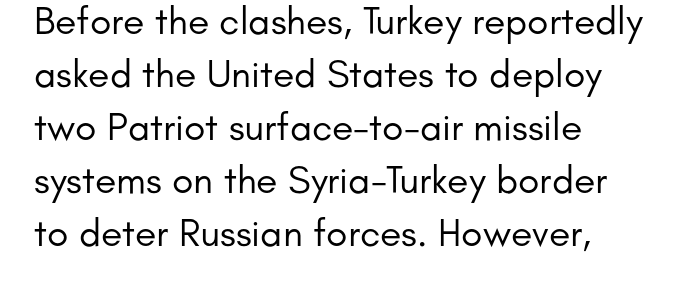
{"serif": "no", "italic": "no", "bold": "no", "weight": "regular", "width": "normal", "stroke_contrast": "low", "x_height": "small", "monospaced": "no", "underline": "no", "align": "left", "line_spacing": "normal", "line_spacing_ratio": 1.36, "letter_spacing": "normal", "letter_spacing_em": 0.0, "glyph_px": 39}
